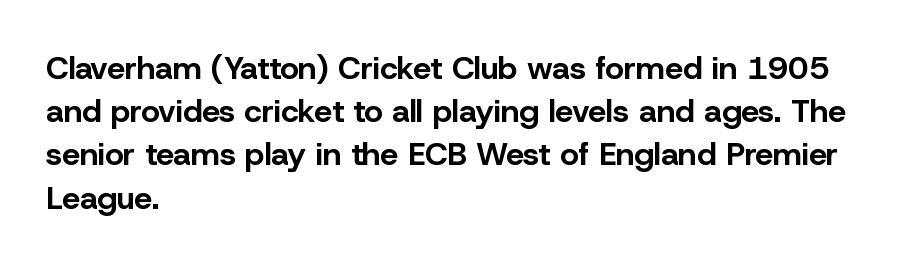
Letter spacing: default. One-word summary of the alignment: left. Heavy-handed strokes throughout: this text is bold. Decoration check: the copy has no underline. Characters remain perfectly vertical along every line. The passage shown stacks its lines at a standard gap.
